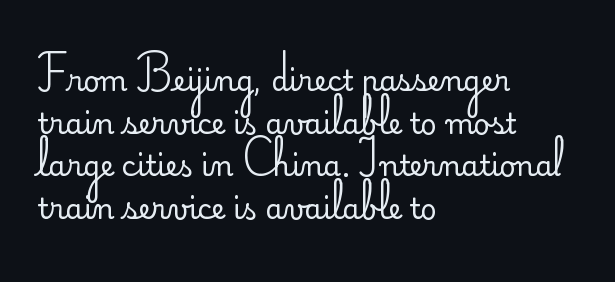
Q: Is the text bold? A: No.
Q: Is the text italic (slanted)? A: No, it is upright.
Q: Is the typeface a serif or a sans-serif typeface? A: Sans-serif.
Q: Is the text underlined? A: No.
Q: How is the paragraph aligned? A: Left-aligned.
Q: Is the spacing between letters normal or unusually wide? A: Normal.
Q: Is the spacing between lines tight, normal or loose? A: Normal.
Q: Width (condensed, normal, or wide)? A: Normal.
Q: Stroke contrast? A: Low.
Q: x-height? A: Small.
Q: Monospaced? A: No.
